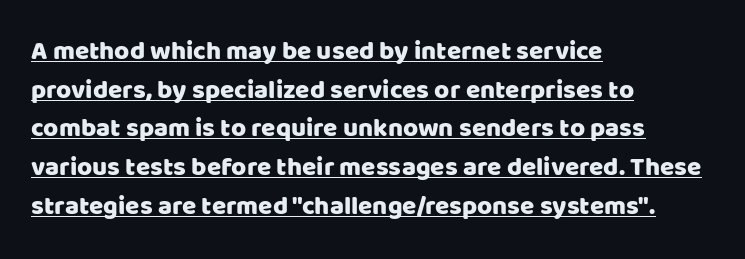
{"italic": "no", "underline": "yes", "align": "left", "line_spacing": "normal", "line_spacing_ratio": 1.49, "letter_spacing": "normal", "letter_spacing_em": 0.0, "glyph_px": 26}
